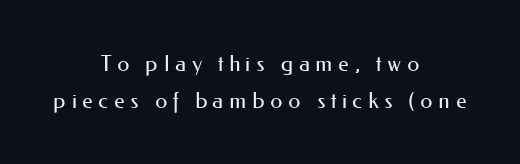
Posture: straight, roman, zero tilt. One glance says typical: line gaps are just what's usual. Descender tails drop into unmarked territory. Summary of weight: not heavy and not bold. The tracking jumps out immediately: characters are airy and widely separated. The rendering positions every line midway between the sides.
